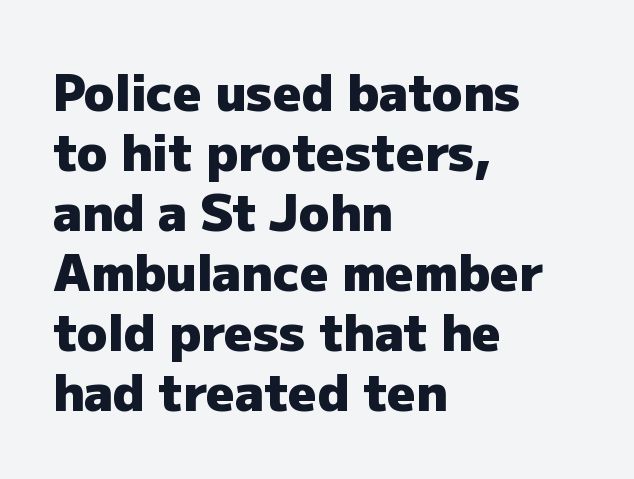
Q: Is the text bold? A: Yes.
Q: Is the text italic (slanted)? A: No, it is upright.
Q: Is the typeface a serif or a sans-serif typeface? A: Sans-serif.
Q: Is the text underlined? A: No.
Q: How is the paragraph aligned? A: Left-aligned.
Q: Is the spacing between letters normal or unusually wide? A: Normal.
Q: Width (condensed, normal, or wide)? A: Normal.
Q: Stroke contrast? A: Low.
Q: x-height? A: Medium.
Q: Monospaced? A: No.
